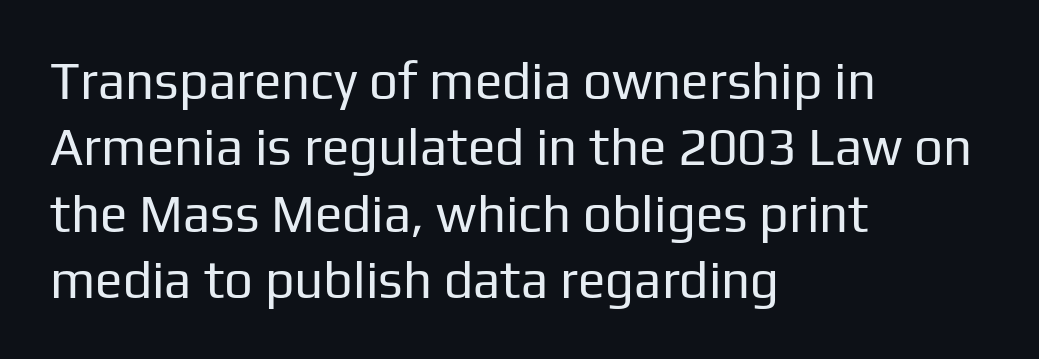
The image shows 51 px regular-weight sans-serif type, upright; set left-aligned, normal line spacing (1.3x), normal letter spacing, not underlined; low stroke contrast and a medium x-height.
